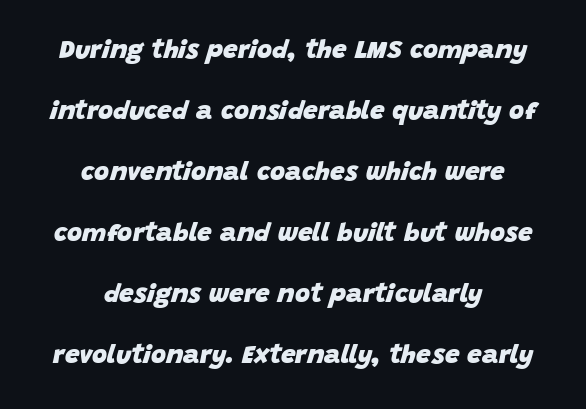
The image shows 26 px bold type, italic (leaning right); set centered, loose line spacing (2.35x), normal letter spacing, not underlined.
